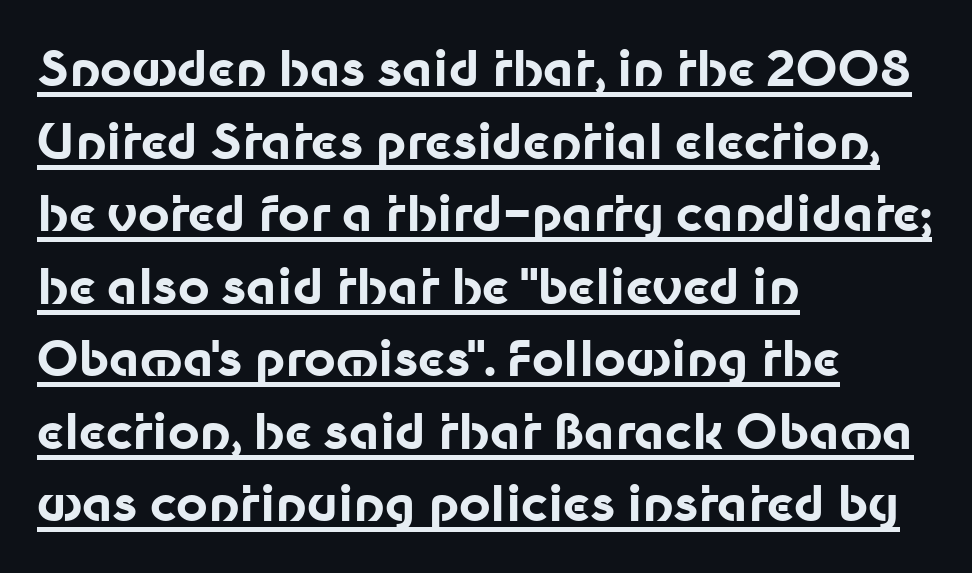
Q: Is the text bold? A: Yes.
Q: Is the text italic (slanted)? A: No, it is upright.
Q: Is the typeface a serif or a sans-serif typeface? A: Sans-serif.
Q: Is the text underlined? A: Yes.
Q: How is the paragraph aligned? A: Left-aligned.
Q: Is the spacing between letters normal or unusually wide? A: Normal.
Q: Is the spacing between lines tight, normal or loose? A: Normal.
Q: Width (condensed, normal, or wide)? A: Normal.
Q: Stroke contrast? A: Low.
Q: x-height? A: Medium.
Q: Monospaced? A: No.
